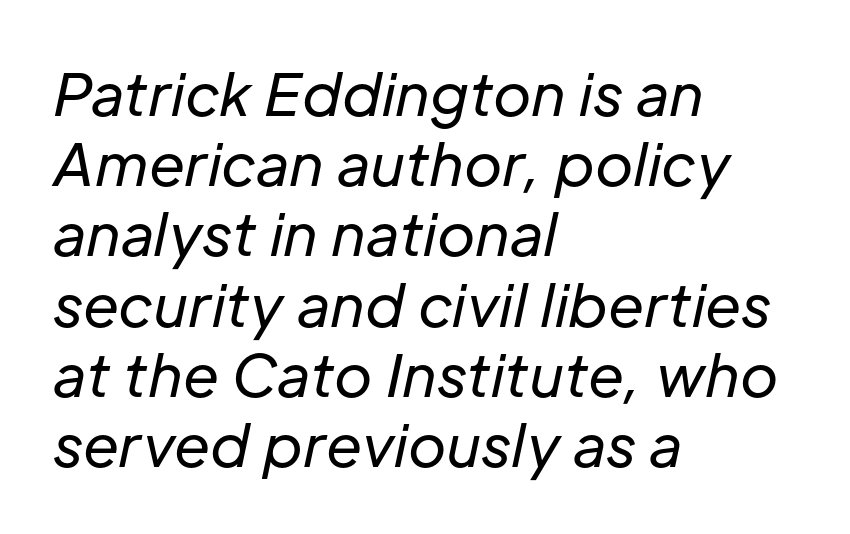
Tracking here is standard; glyphs follow each other at the usual distance. One-word summary of the alignment: left. The font is comparable to plain body text, perhaps lighter. The axis of the letterforms is tilted away from vertical. Check under the words: just untouched page. Spacing verdict: proportional, widths tailored to each character.
